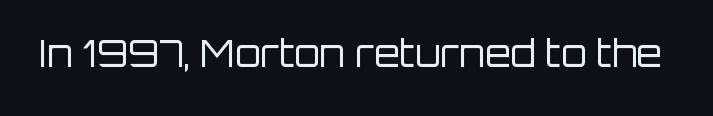
A typesetter would call this proportional, since set widths differ per character. The specimen reads as upright at a glance. The letterforms sit shoulder to shoulder at normal distance. The space beneath each line is pristine and unruled. Typographically, this falls in the sans-serif category. The letterforms sit at book weight or below.
